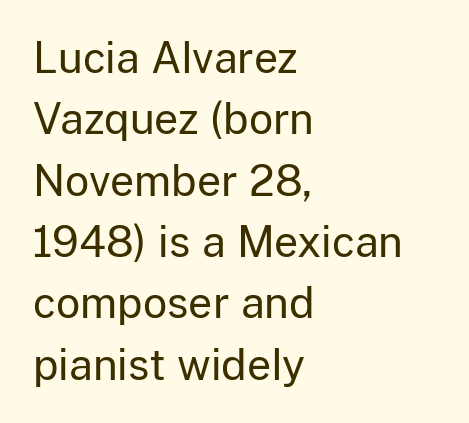
Vertical stems look standard width or narrower in stroke. The font's upright variant was chosen for this text. Regular leading. Each row of text sits above clean, open space.
